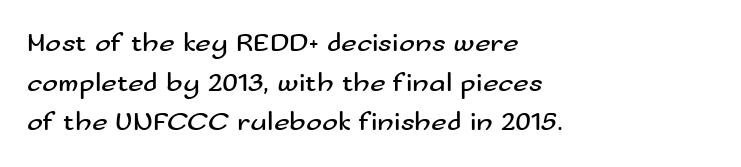
{"italic": "no", "bold": "no", "underline": "no", "align": "left", "line_spacing": "normal", "line_spacing_ratio": 1.47, "letter_spacing": "normal", "letter_spacing_em": 0.0, "glyph_px": 27}
